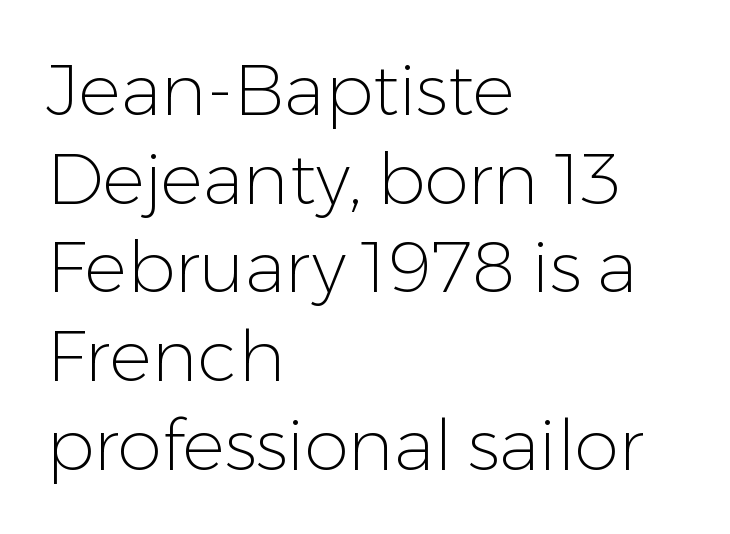
Q: Is the text bold? A: No.
Q: Is the text italic (slanted)? A: No, it is upright.
Q: Is the typeface a serif or a sans-serif typeface? A: Sans-serif.
Q: Is the text underlined? A: No.
Q: How is the paragraph aligned? A: Left-aligned.
Q: Is the spacing between letters normal or unusually wide? A: Normal.
Q: Is the spacing between lines tight, normal or loose? A: Normal.
Q: Width (condensed, normal, or wide)? A: Normal.
Q: Stroke contrast? A: Low.
Q: x-height? A: Medium.
Q: Monospaced? A: No.
